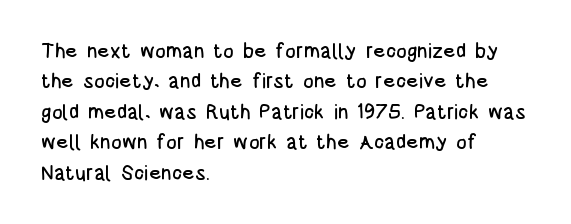
The image shows 20 px text type, upright; set left-aligned, normal line spacing (1.52x), normal letter spacing, not underlined.
